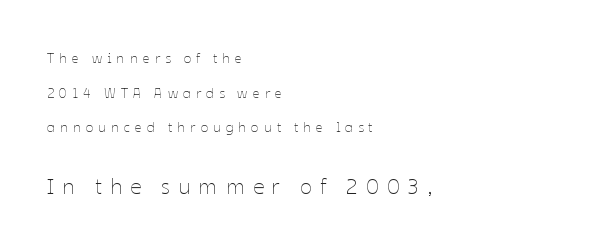
Q: Is the text bold? A: No.
Q: Is the text italic (slanted)? A: No, it is upright.
Q: Is the text underlined? A: No.
Q: How is the paragraph aligned? A: Left-aligned.
Q: Is the spacing between letters normal or unusually wide? A: Unusually wide.
Q: Is the spacing between lines tight, normal or loose? A: Loose.
Q: Which block of text is set in a larger size, the first (top) or the second (bottom)? A: The second (bottom) one.
